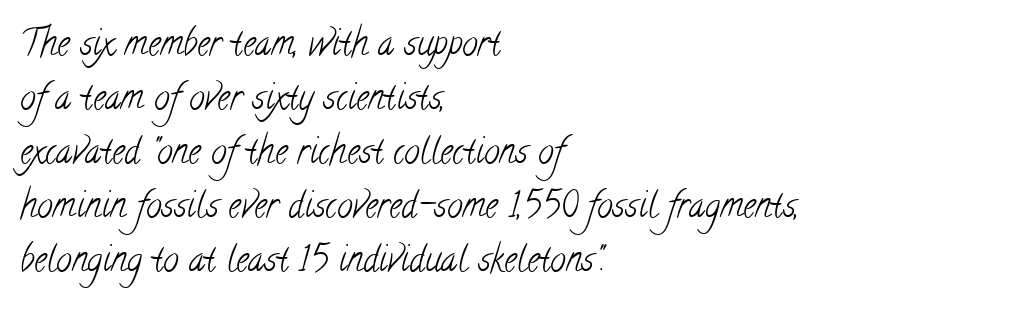
{"serif": "yes", "bold": "no", "weight": "light", "width": "condensed", "stroke_contrast": "low", "x_height": "small", "monospaced": "no", "underline": "no", "align": "left", "line_spacing": "normal", "line_spacing_ratio": 1.54, "letter_spacing": "normal", "letter_spacing_em": 0.0, "glyph_px": 35}
